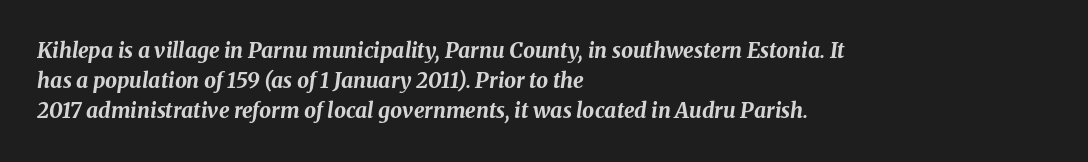
The image shows 21 px bold type, italic (leaning right); set left-aligned, normal line spacing (1.43x), normal letter spacing, not underlined.
